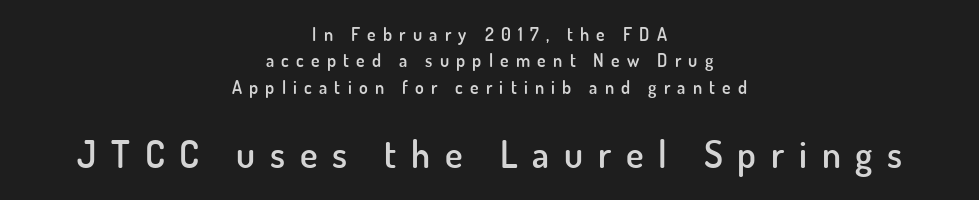
Q: Is the text bold? A: Semi-bold.
Q: Is the text italic (slanted)? A: No, it is upright.
Q: Is the typeface a serif or a sans-serif typeface? A: Sans-serif.
Q: Is the text underlined? A: No.
Q: How is the paragraph aligned? A: Centered.
Q: Is the spacing between letters normal or unusually wide? A: Unusually wide.
Q: Is the spacing between lines tight, normal or loose? A: Normal.
Q: Which block of text is set in a larger size, the first (top) or the second (bottom)? A: The second (bottom) one.
Q: Width (condensed, normal, or wide)? A: Normal.
Q: Stroke contrast? A: Low.
Q: x-height? A: Small.
Q: Monospaced? A: No.
